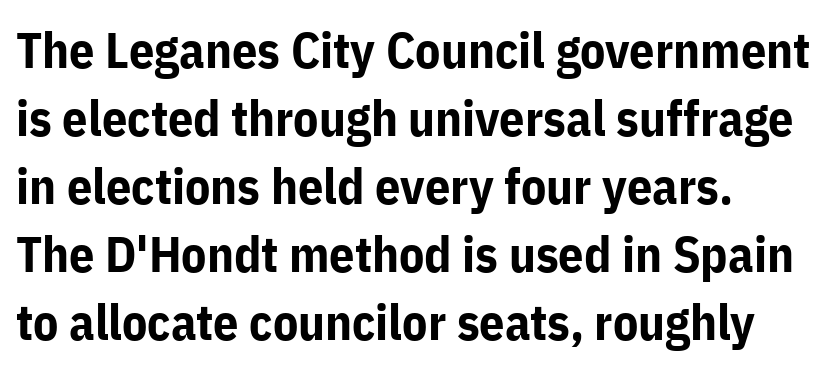
The image shows 50 px bold sans-serif type, upright; set normal line spacing (1.36x), normal letter spacing, not underlined; low stroke contrast and a medium x-height.
